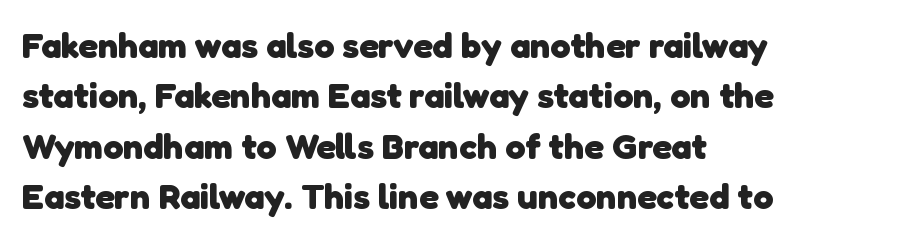
{"serif": "no", "bold": "yes", "weight": "heavy", "width": "normal", "stroke_contrast": "low", "x_height": "medium", "monospaced": "no", "underline": "no", "align": "left", "line_spacing": "normal", "line_spacing_ratio": 1.4, "letter_spacing": "normal", "letter_spacing_em": 0.0, "glyph_px": 36}
